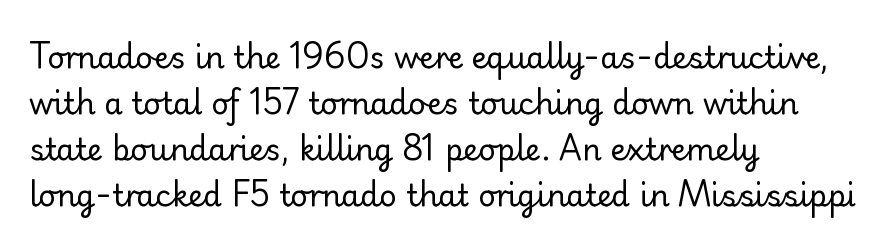
Q: Is the text bold? A: No.
Q: Is the text italic (slanted)? A: No, it is upright.
Q: Is the typeface a serif or a sans-serif typeface? A: Sans-serif.
Q: Is the text underlined? A: No.
Q: How is the paragraph aligned? A: Left-aligned.
Q: Is the spacing between letters normal or unusually wide? A: Normal.
Q: Is the spacing between lines tight, normal or loose? A: Normal.
Q: Width (condensed, normal, or wide)? A: Normal.
Q: Stroke contrast? A: Low.
Q: x-height? A: Small.
Q: Monospaced? A: No.
